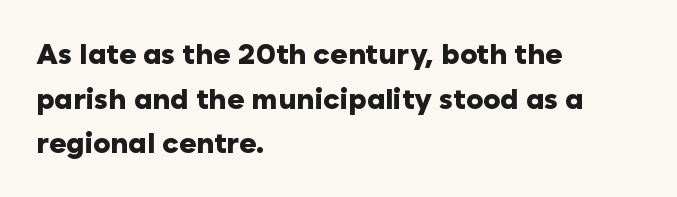
Compared with an ordinary text face, these strokes are far heavier — a full bold. One-word summary of the alignment: left. Looks like regular typesetting: each glyph gets only the width it needs. The passage shown is typeset with a sans-serif family. This is the regular roman posture of the typeface. Observe the ordinary spacing: letters are neighbours, not strangers.
